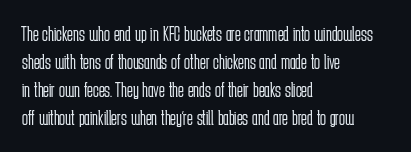
Q: Is the text bold? A: No.
Q: Is the text italic (slanted)? A: No, it is upright.
Q: Is the text underlined? A: No.
Q: How is the paragraph aligned? A: Left-aligned.
Q: Is the spacing between letters normal or unusually wide? A: Normal.
Q: Is the spacing between lines tight, normal or loose? A: Normal.
